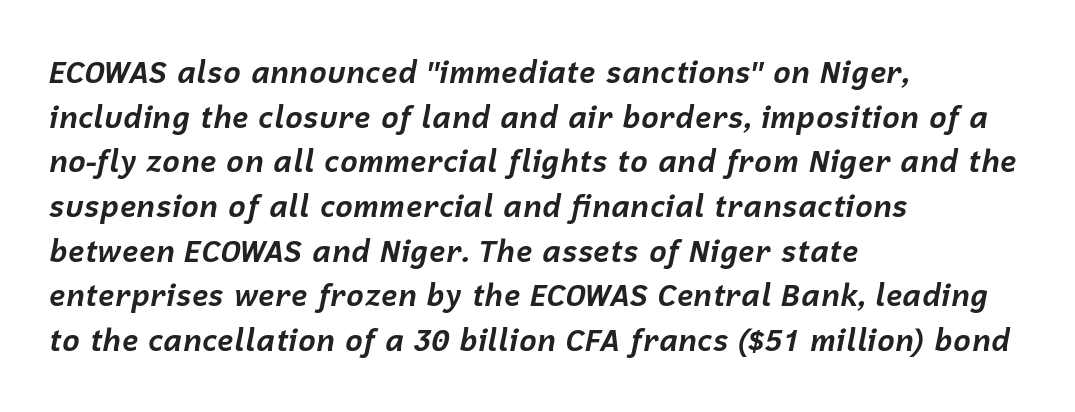
{"italic": "yes", "lean": "right", "slant_degrees": 12, "bold": "yes", "weight": "bold", "width": "normal", "stroke_contrast": "low", "x_height": "medium", "monospaced": "no", "underline": "no", "align": "left", "line_spacing": "normal", "line_spacing_ratio": 1.49, "letter_spacing": "normal", "letter_spacing_em": 0.0, "glyph_px": 30}
